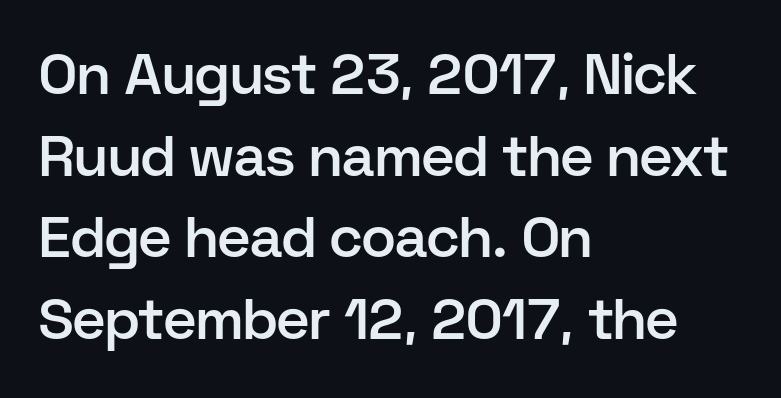
Q: Is the text bold? A: Semi-bold.
Q: Is the text italic (slanted)? A: No, it is upright.
Q: Is the typeface a serif or a sans-serif typeface? A: Sans-serif.
Q: Is the text underlined? A: No.
Q: How is the paragraph aligned? A: Left-aligned.
Q: Is the spacing between letters normal or unusually wide? A: Normal.
Q: Is the spacing between lines tight, normal or loose? A: Normal.
Q: Width (condensed, normal, or wide)? A: Normal.
Q: Stroke contrast? A: Low.
Q: x-height? A: Medium.
Q: Monospaced? A: No.
